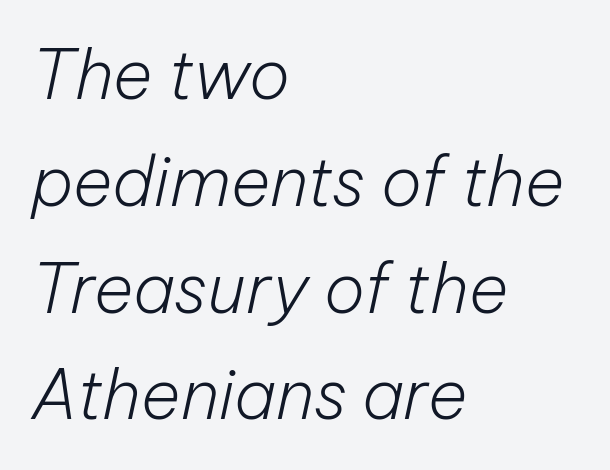
{"italic": "yes", "lean": "right", "slant_degrees": 12, "bold": "no", "weight": "light", "width": "normal", "stroke_contrast": "low", "x_height": "medium", "monospaced": "no", "underline": "no", "align": "left", "line_spacing": "normal", "line_spacing_ratio": 1.57, "letter_spacing": "normal", "letter_spacing_em": 0.0, "glyph_px": 68}
